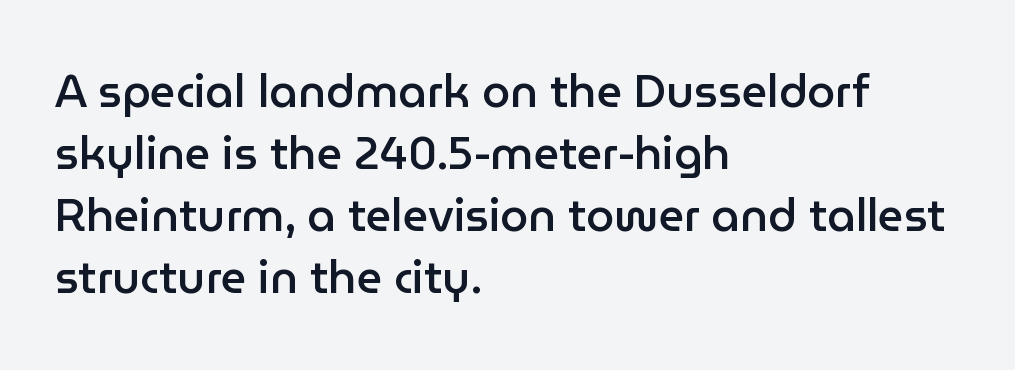
The space between consecutive lines is moderate. The rendering shows plain stroke endings on the letterforms — a sans-serif design. Character widths vary here, with narrow letters taking less room than wide ones. A semibold gives these letters moderate extra thickness, short of bold.
